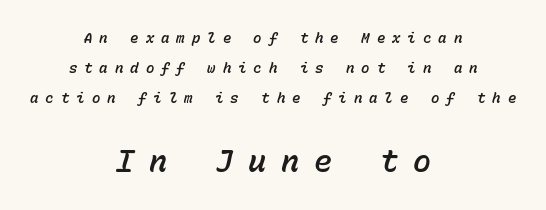
{"italic": "yes", "lean": "right", "slant_degrees": 15, "width": "normal", "stroke_contrast": "low", "x_height": "medium", "monospaced": "yes", "underline": "no", "align": "center", "line_spacing": "loose", "line_spacing_ratio": 2.15, "letter_spacing": "wide", "letter_spacing_em": 0.5, "larger_block": "second", "size_ratio": 2.14, "glyph_px": 30}
